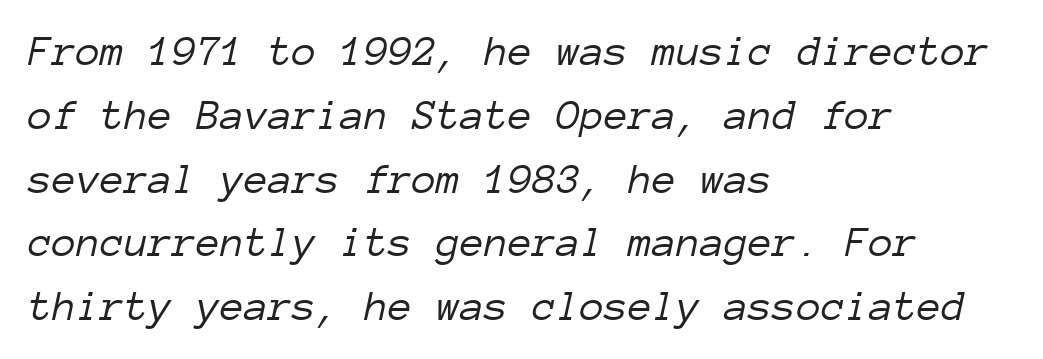
{"italic": "yes", "lean": "right", "slant_degrees": 12, "bold": "no", "weight": "light", "width": "normal", "stroke_contrast": "low", "x_height": "medium", "monospaced": "yes", "underline": "no", "align": "left", "line_spacing": "normal", "line_spacing_ratio": 1.45, "letter_spacing": "normal", "letter_spacing_em": 0.0, "glyph_px": 44}
